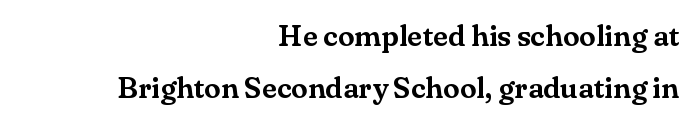
Q: Is the text italic (slanted)? A: No, it is upright.
Q: Is the typeface a serif or a sans-serif typeface? A: Serif.
Q: Is the text underlined? A: No.
Q: How is the paragraph aligned? A: Right-aligned.
Q: Is the spacing between letters normal or unusually wide? A: Normal.
Q: Width (condensed, normal, or wide)? A: Normal.
Q: Stroke contrast? A: Medium.
Q: x-height? A: Small.
Q: Monospaced? A: No.
